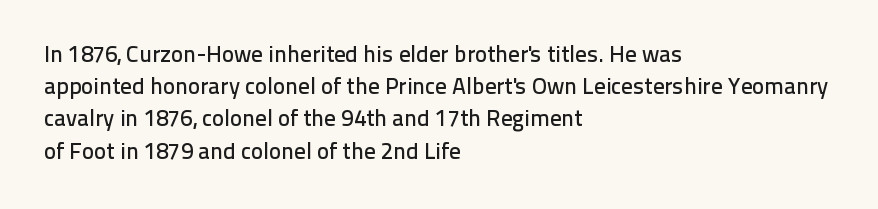
The image shows 23 px text type, upright; set left-aligned, normal line spacing (1.4x), normal letter spacing, not underlined.
